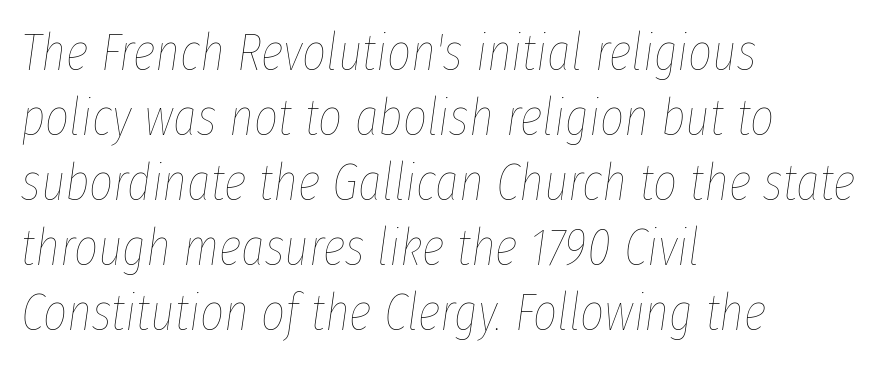
Q: Is the text bold? A: No.
Q: Is the text italic (slanted)? A: Yes, it leans right by about 8 degrees.
Q: Is the text underlined? A: No.
Q: How is the paragraph aligned? A: Left-aligned.
Q: Is the spacing between letters normal or unusually wide? A: Normal.
Q: Is the spacing between lines tight, normal or loose? A: Normal.
Q: Width (condensed, normal, or wide)? A: Condensed.
Q: Stroke contrast? A: Low.
Q: x-height? A: Medium.
Q: Monospaced? A: No.
